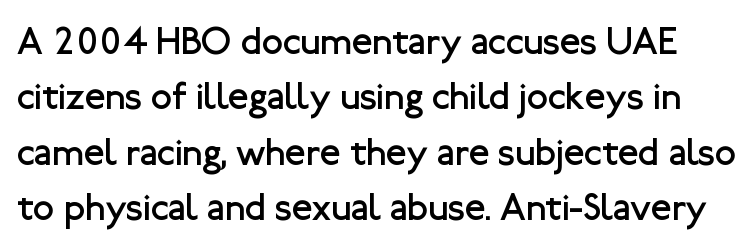
This sample has the flowing, uneven cadence of proportional lettering. Posture: straight, roman, zero tilt. There is no visible air inserted between adjacent glyphs. The face used here is a sans, in the tradition of grotesques and geometrics. The weight tops out at a normal text grade.
